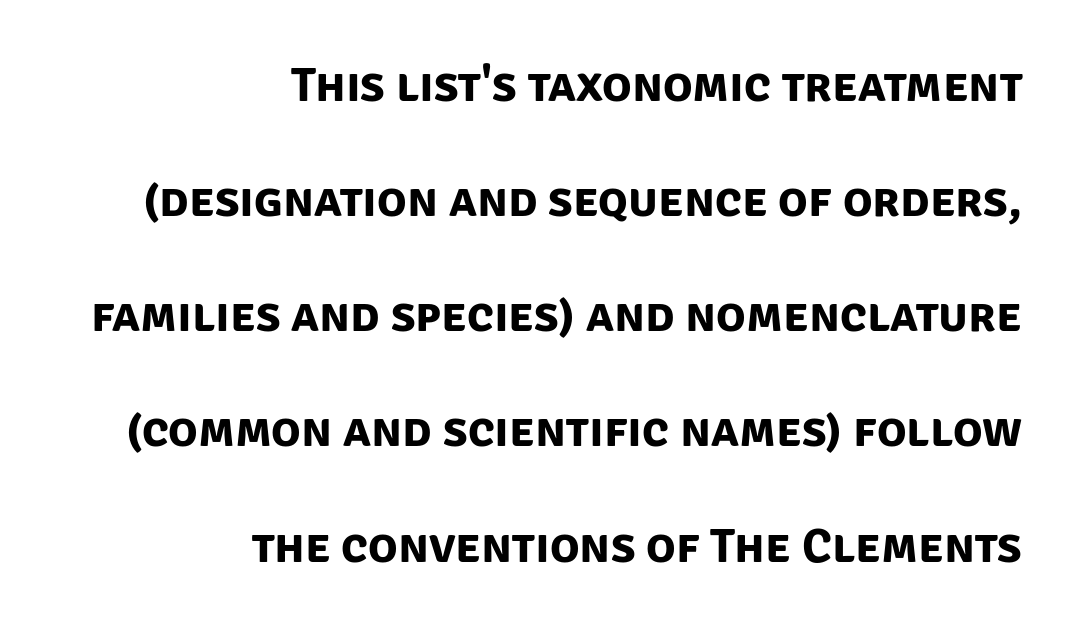
{"serif": "no", "bold": "yes", "weight": "bold", "width": "normal", "stroke_contrast": "low", "x_height": "large", "monospaced": "no", "underline": "no", "align": "right", "line_spacing": "loose", "line_spacing_ratio": 2.35, "letter_spacing": "normal", "letter_spacing_em": 0.0, "glyph_px": 49}
